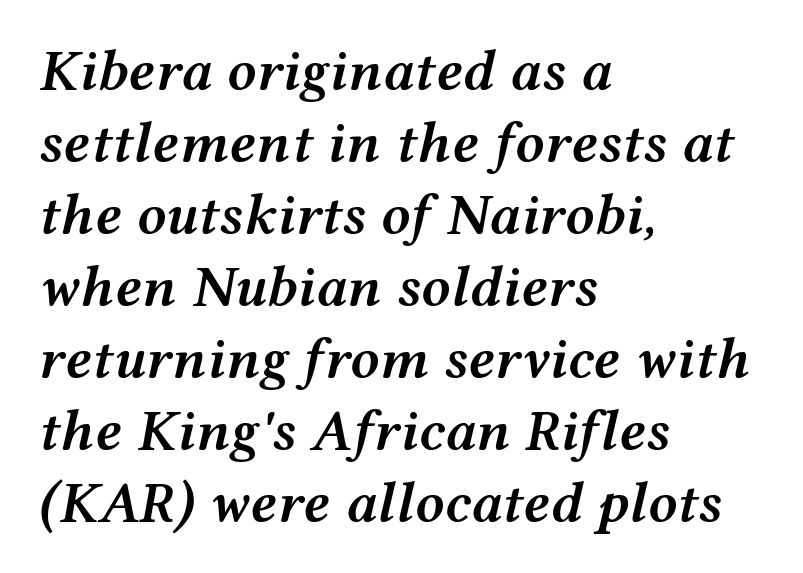
A typesetter would call this proportional, since set widths differ per character. The font's italic variant was chosen for this text. These lines keep a tight, regular rhythm from letter to letter. The ragged edge is on the right, which tells us the setting is flush left. This is the in-between weight designers call semibold or demi. Honestly, there is no underline to notice here at all.
